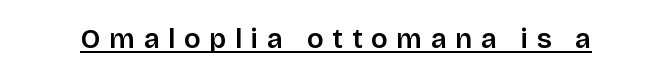
The image shows 28 px semibold sans-serif type, upright; set unusually wide letter spacing (+0.31 em), underlined; low stroke contrast and a large x-height.
